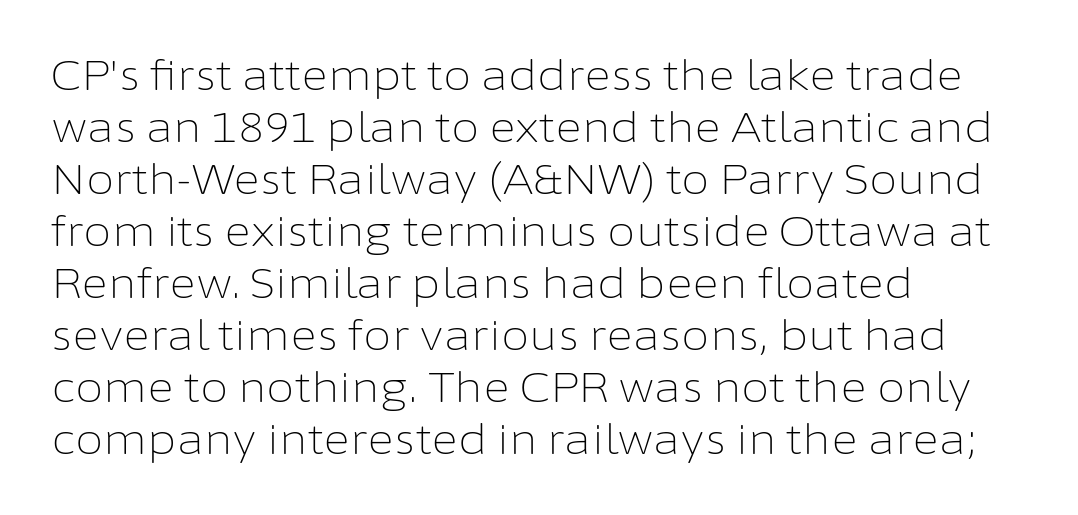
{"serif": "no", "italic": "no", "bold": "no", "weight": "light", "width": "normal", "stroke_contrast": "low", "x_height": "medium", "monospaced": "no", "underline": "no", "align": "left", "line_spacing": "normal", "line_spacing_ratio": 1.27, "letter_spacing": "normal", "letter_spacing_em": 0.0, "glyph_px": 41}
